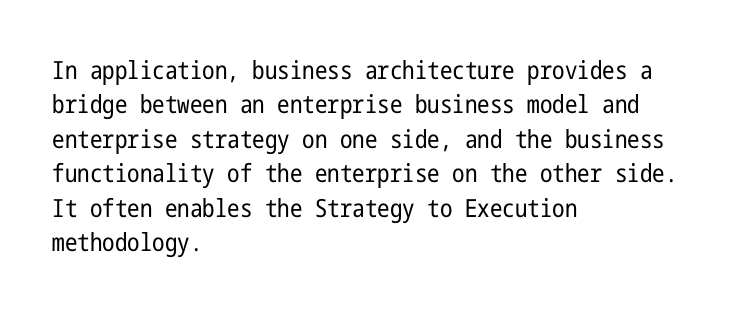
{"italic": "no", "bold": "no", "underline": "no", "align": "left", "line_spacing": "normal", "line_spacing_ratio": 1.38, "letter_spacing": "normal", "letter_spacing_em": 0.0, "glyph_px": 25}
